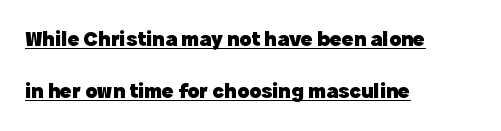
The typography opts for an upright posture over an oblique one. A classic flush-left, rag-right setting is used for this passage. Heavy-handed strokes throughout: this text is bold. This sample carries an underscore along the baseline area. Baseline-to-baseline distance is far greater than the letter height.
